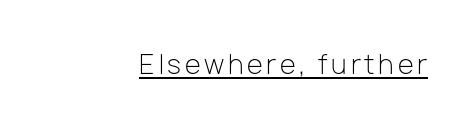
The image shows 26 px text type, upright; set underlined.
